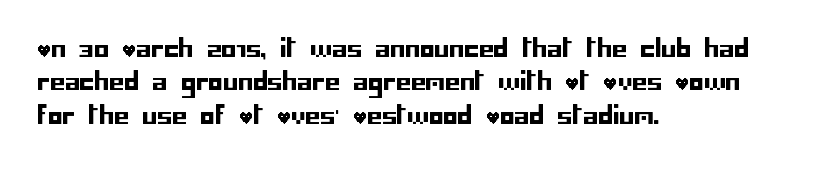
Style check: upright. Bare-footed words on every line. The passage shown has conventional tracking throughout. If you measured baseline to baseline, you'd find a middling distance. A student would call this left alignment; a typographer would say flush left, rag right.
